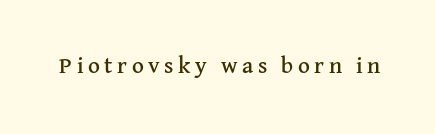
{"italic": "no", "underline": "no", "letter_spacing": "wide", "letter_spacing_em": 0.2, "glyph_px": 23}
